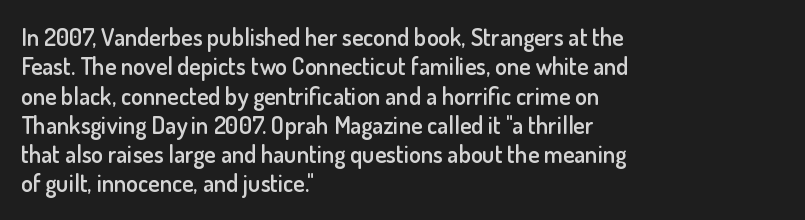
{"italic": "no", "bold": "semi", "underline": "no", "align": "left", "line_spacing_ratio": 1.22, "letter_spacing": "normal", "letter_spacing_em": 0.0, "glyph_px": 24}
